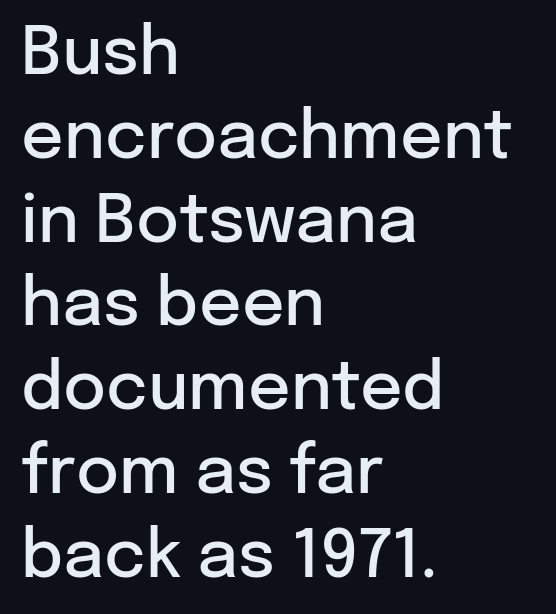
There is no visible air inserted between adjacent glyphs. The font's upright variant was chosen for this text. Nothing sits at the stroke ends, so this counts as sans-serif. Underlining? Definitely not there.
